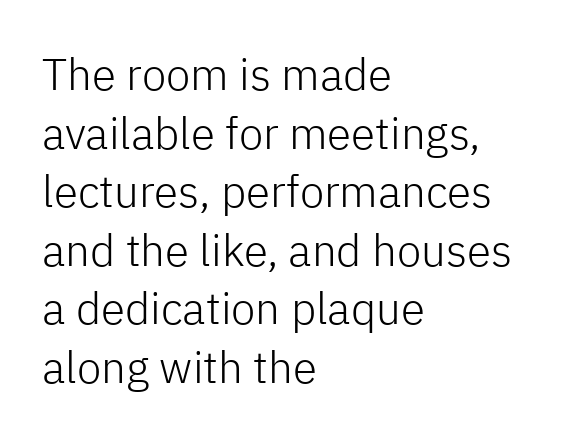
{"serif": "no", "italic": "no", "bold": "no", "weight": "light", "width": "normal", "stroke_contrast": "low", "x_height": "medium", "monospaced": "no", "underline": "no", "align": "left", "line_spacing": "normal", "line_spacing_ratio": 1.33, "letter_spacing": "normal", "letter_spacing_em": 0.0, "glyph_px": 44}
